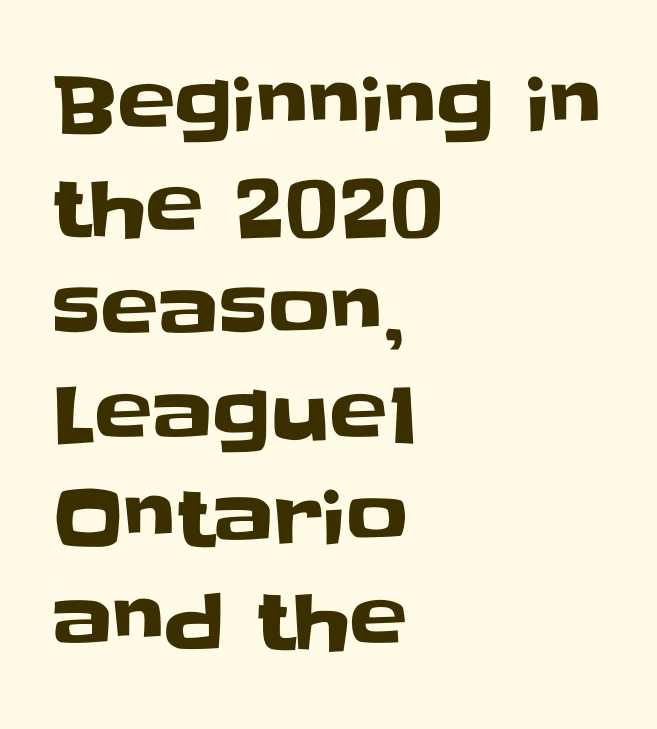
The space beneath each line is pristine and unruled. Stroke terminals: plain, sans-serif. Line starts are locked; line ends wander. Is this a fixed-width face? No — the glyphs have proportional, varying widths. This sample keeps an unexceptional amount of space between lines.
